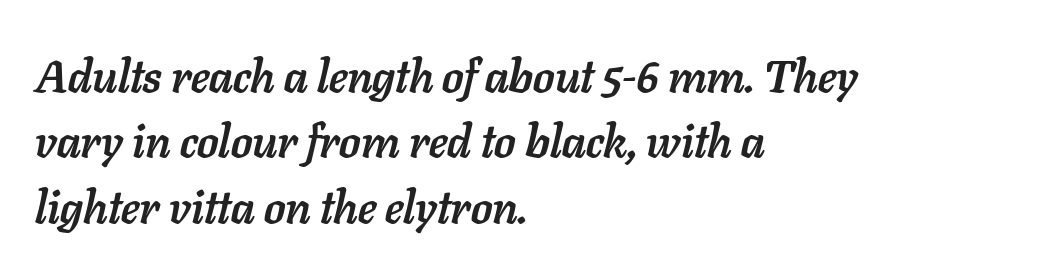
The image shows 46 px semibold type, italic (leaning right); set left-aligned, normal line spacing (1.42x), normal letter spacing, not underlined; low stroke contrast and a medium x-height.
